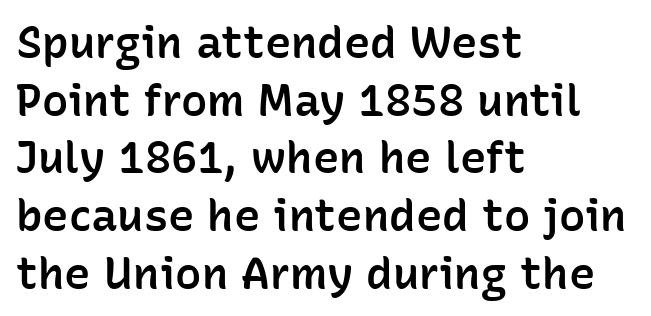
Q: Is the text bold? A: Semi-bold.
Q: Is the text italic (slanted)? A: No, it is upright.
Q: Is the typeface a serif or a sans-serif typeface? A: Sans-serif.
Q: Is the text underlined? A: No.
Q: How is the paragraph aligned? A: Left-aligned.
Q: Is the spacing between letters normal or unusually wide? A: Normal.
Q: Is the spacing between lines tight, normal or loose? A: Normal.
Q: Width (condensed, normal, or wide)? A: Normal.
Q: Stroke contrast? A: Low.
Q: x-height? A: Medium.
Q: Monospaced? A: No.
